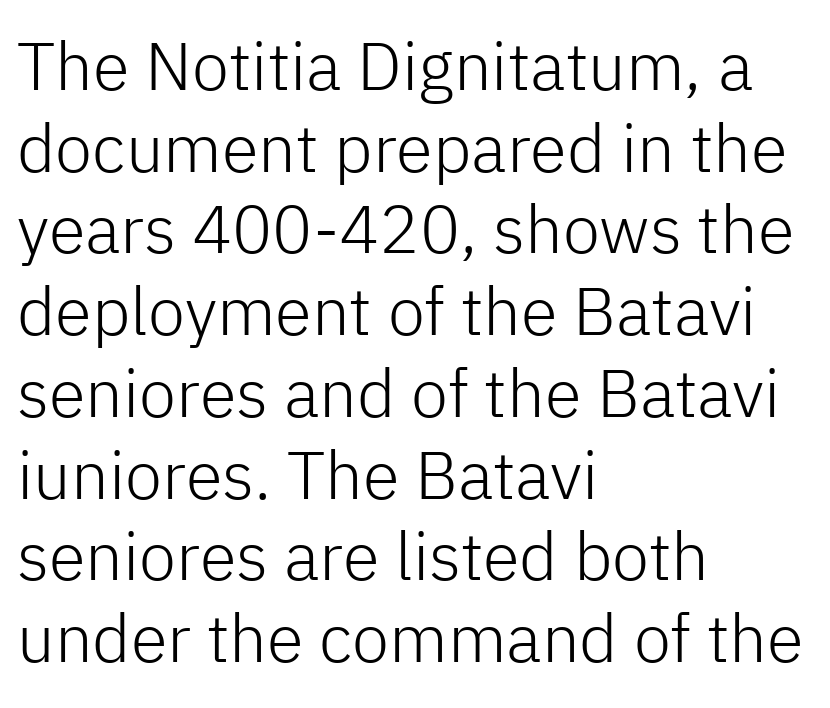
The image shows 67 px light sans-serif type, upright; set left-aligned, line spacing 1.22x, normal letter spacing, not underlined; low stroke contrast and a medium x-height.
